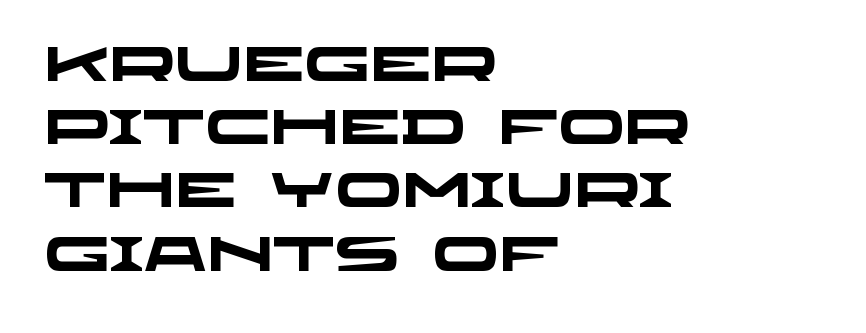
The image shows 49 px heavy, wide sans-serif type; set left-aligned, normal line spacing (1.29x), normal letter spacing, not underlined; low stroke contrast and a large x-height.
